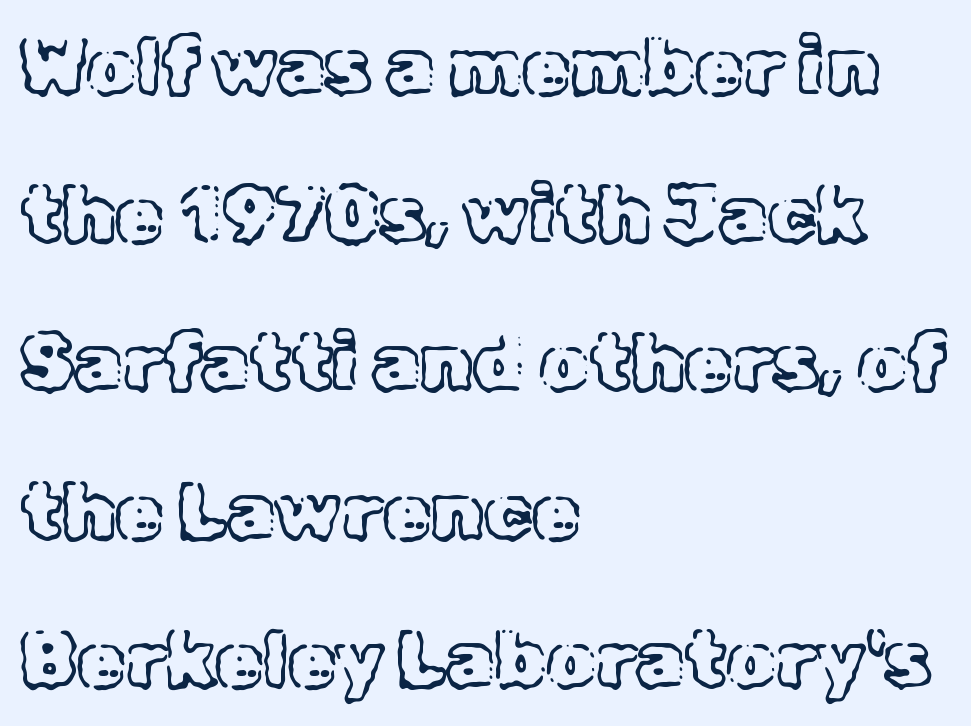
The image shows 78 px text type, upright; set left-aligned, loose line spacing (1.9x), normal letter spacing, not underlined; a medium x-height.
